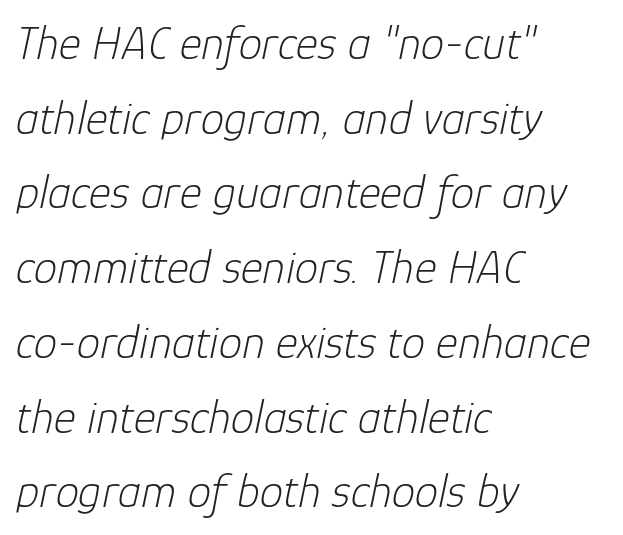
The image shows 47 px light type, italic (leaning right); set left-aligned, normal line spacing (1.59x), normal letter spacing, not underlined; low stroke contrast and a medium x-height.
